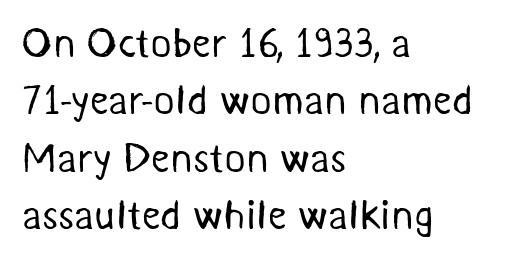
Q: Is the text bold? A: No.
Q: Is the typeface a serif or a sans-serif typeface? A: Sans-serif.
Q: Is the text underlined? A: No.
Q: How is the paragraph aligned? A: Left-aligned.
Q: Is the spacing between letters normal or unusually wide? A: Normal.
Q: Is the spacing between lines tight, normal or loose? A: Normal.
Q: Width (condensed, normal, or wide)? A: Normal.
Q: Stroke contrast? A: Medium.
Q: x-height? A: Medium.
Q: Monospaced? A: No.
